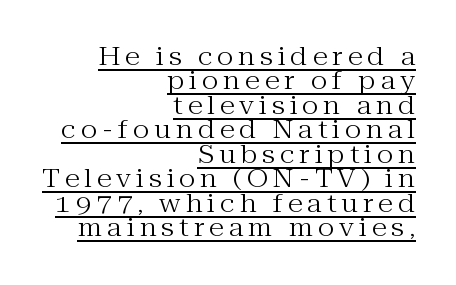
Q: Is the text bold? A: No.
Q: Is the text italic (slanted)? A: No, it is upright.
Q: Is the text underlined? A: Yes.
Q: How is the paragraph aligned? A: Right-aligned.
Q: Is the spacing between letters normal or unusually wide? A: Unusually wide.
Q: Is the spacing between lines tight, normal or loose? A: Tight.
